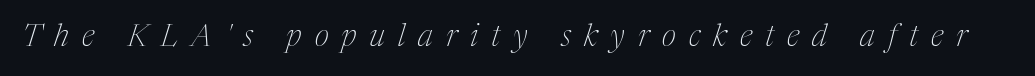
Font category for this specimen: serif. Only glyphs here, with clear space below each row. The passage shown is typed in a proportional face where columns would drift. Inter-character spacing is expanded well beyond the font's built-in metrics.
